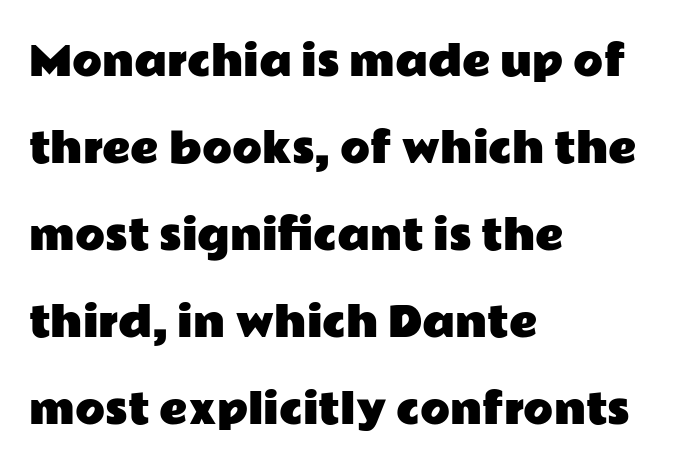
{"serif": "no", "italic": "no", "width": "wide", "stroke_contrast": "low", "x_height": "medium", "monospaced": "no", "underline": "no", "align": "left", "line_spacing": "loose", "line_spacing_ratio": 2.23, "letter_spacing": "normal", "letter_spacing_em": 0.0, "glyph_px": 39}
